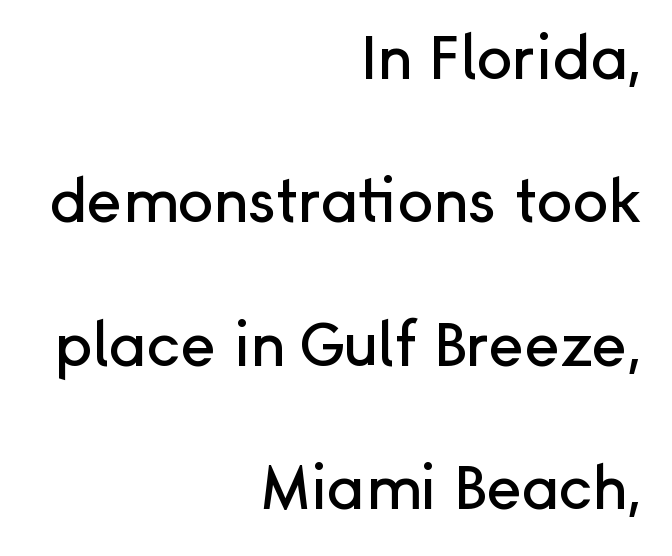
{"serif": "no", "italic": "no", "width": "normal", "stroke_contrast": "low", "x_height": "medium", "monospaced": "no", "underline": "no", "align": "right", "line_spacing": "loose", "line_spacing_ratio": 2.39, "letter_spacing": "normal", "letter_spacing_em": 0.0, "glyph_px": 60}
